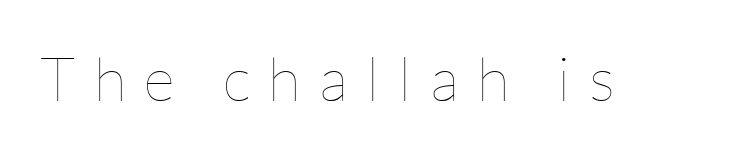
Characters follow at a spacing far wider than the type designer built in. Heft: none added — not bold. Note the varied advance widths — an 'i' is clearly narrower than an 'm'. Bare-footed words on every line. The typography opts for an upright posture over an oblique one.
